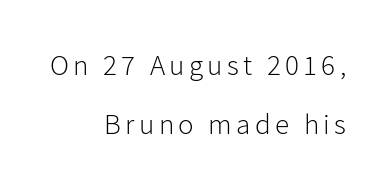
A roman cut, with each character standing at attention. The cut favours lightness, reaching ordinary text weight at its darkest. Leading is clearly above the norm, producing a sparse column. Note the varied advance widths — an 'i' is clearly narrower than an 'm'. Nothing sits at the stroke ends, so this counts as sans-serif.
